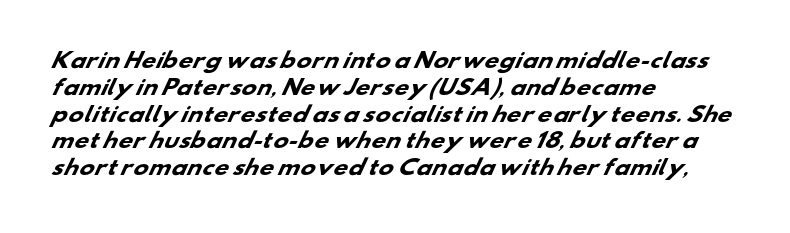
Q: Is the text bold? A: Yes.
Q: Is the text underlined? A: No.
Q: How is the paragraph aligned? A: Left-aligned.
Q: Is the spacing between letters normal or unusually wide? A: Normal.
Q: Is the spacing between lines tight, normal or loose? A: Normal.
